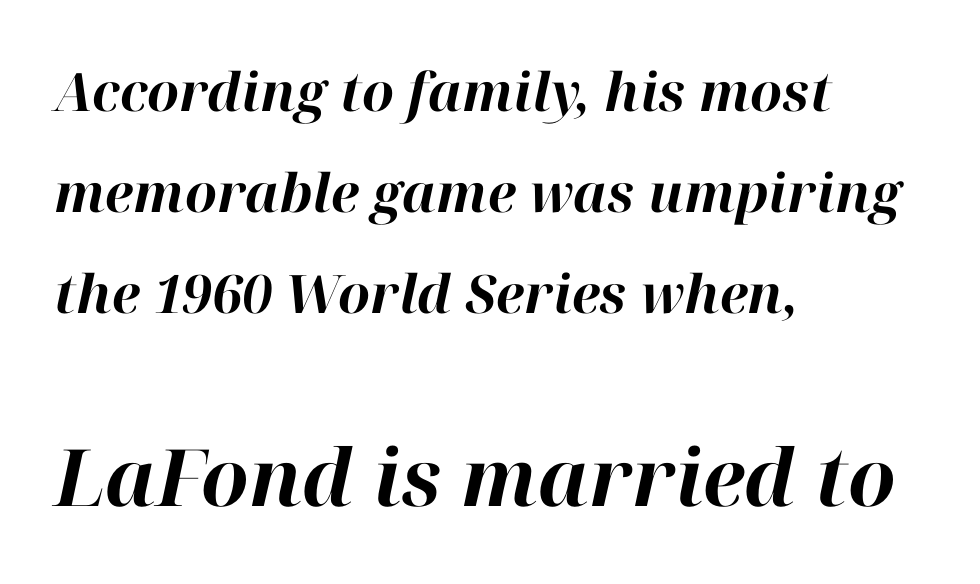
The image shows 79 px bold type, italic (leaning right); set left-aligned, loose line spacing (1.91x), normal letter spacing, not underlined; the second (bottom) block is 1.49x larger; high stroke contrast and a medium x-height.
